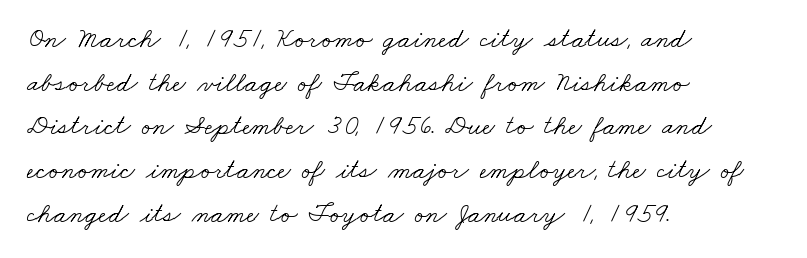
The vertical gap from one line to the next is medium. Character widths vary here, with narrow letters taking less room than wide ones. Each row of text sits above clean, open space. Short and long lines alike share a common starting point at left. Yep, those are serifs on the letters.
